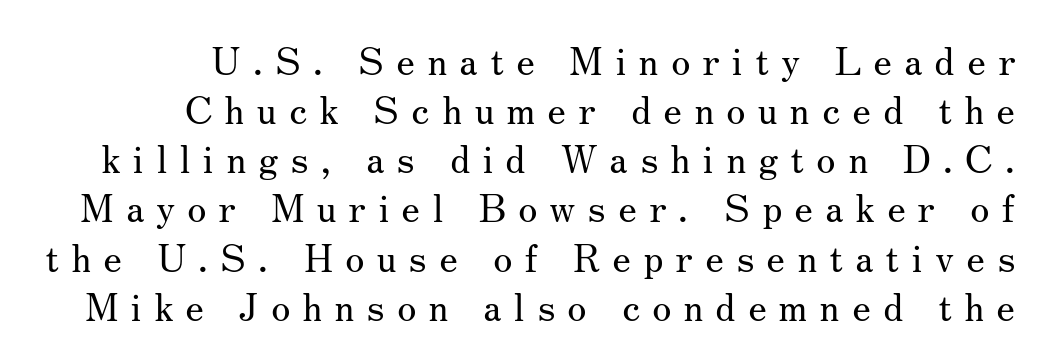
The type sits square on the baseline with zero lean. How would I describe the line gaps? Plain and ordinary. Check under the words: just untouched page. Serifs: yes, visible at the terminals of the letterforms. Does extra space separate the letters? Yes, quite a lot of it. Stroke mass is kept to a normal reading level or below.
